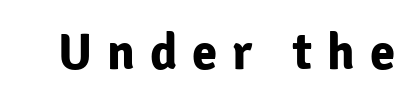
Here the designer chose a conventional face with non-uniform glyph widths. Weight: bold. Honestly, there is no underline to notice here at all. Spacing between characters has been opened up far beyond the box default. When letters stand straight like this, we call the style roman or upright. The rendering shows plain stroke endings on the letterforms — a sans-serif design.
